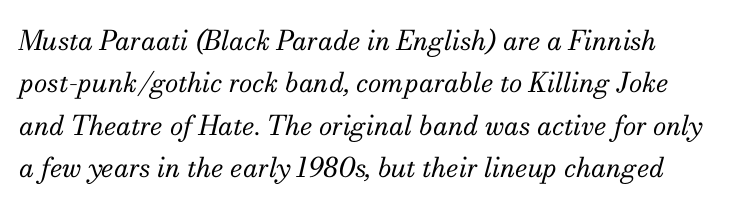
This is oblique type, the kind used for emphasis or titles. Stems here are at most as thick as an everyday book face. The rendering uses a moderate line-height, typical for paragraphs. Plain, unruled lines of type. Spacing between characters is what you'd get straight out of the box.
